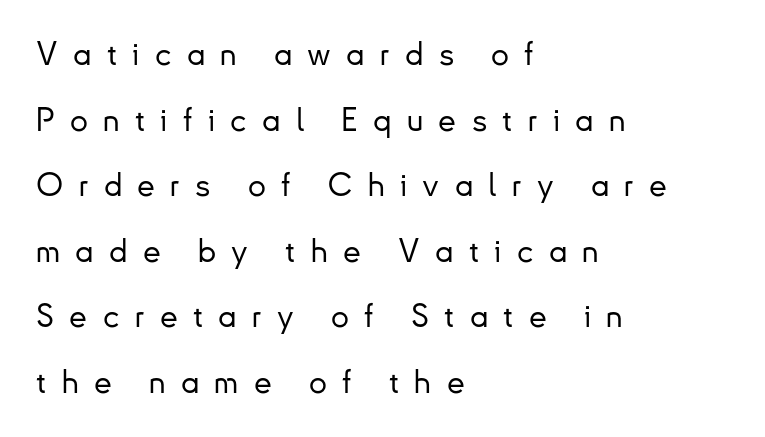
Notice the wide empty band between every row — that's loose leading. Here the designer chose a conventional face with non-uniform glyph widths. Beneath every word, the page is bare. Do the letters lean? They stand straight. Font category for this specimen: sans-serif.
